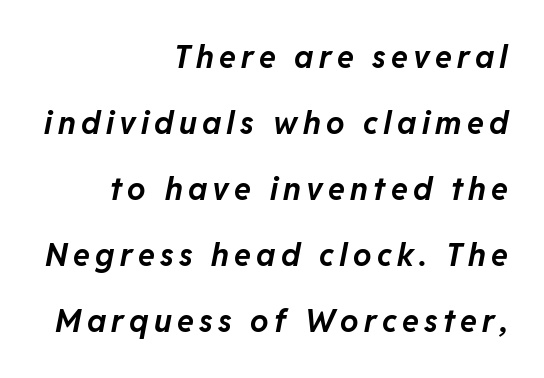
This is heavy type, rendered in bold. You could fit nearly another row in the gap between these rows. The face used here has a pronounced slope to its letters. The passage is arranged like a letterhead date or caption credit — flush right. Decoration check: the copy has no underline.
